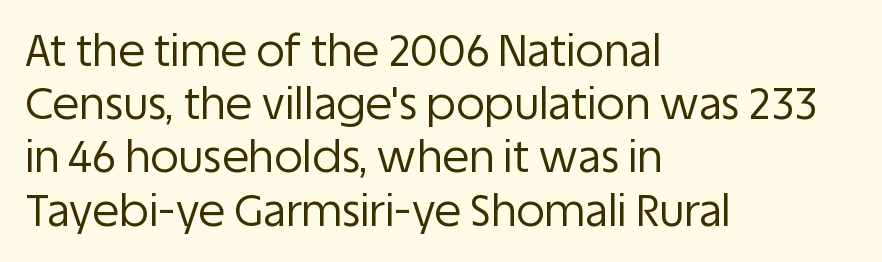
The image shows 44 px regular-weight sans-serif type, upright; set left-aligned, line spacing 1.21x, normal letter spacing, not underlined; low stroke contrast and a large x-height.
